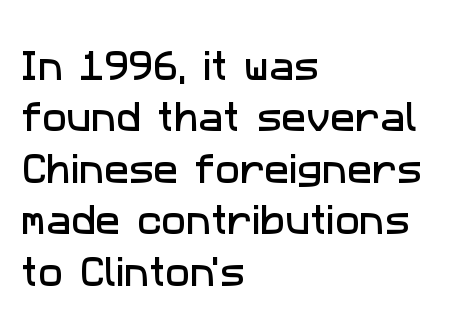
{"serif": "no", "width": "normal", "stroke_contrast": "low", "x_height": "medium", "monospaced": "no", "underline": "no", "align": "left", "line_spacing": "normal", "line_spacing_ratio": 1.56, "letter_spacing": "normal", "letter_spacing_em": 0.0, "glyph_px": 33}
